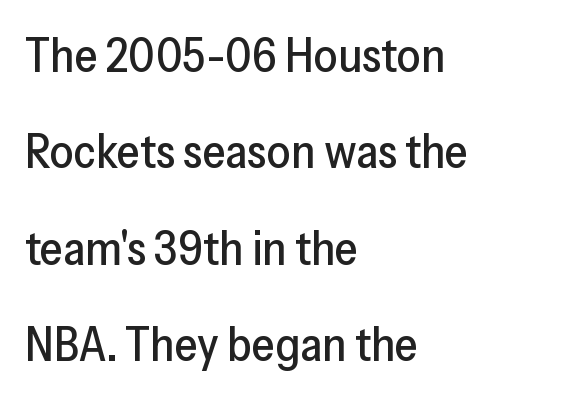
Q: Is the text italic (slanted)? A: No, it is upright.
Q: Is the typeface a serif or a sans-serif typeface? A: Sans-serif.
Q: Is the text underlined? A: No.
Q: How is the paragraph aligned? A: Left-aligned.
Q: Is the spacing between letters normal or unusually wide? A: Normal.
Q: Is the spacing between lines tight, normal or loose? A: Loose.
Q: Width (condensed, normal, or wide)? A: Normal.
Q: Stroke contrast? A: Low.
Q: x-height? A: Medium.
Q: Monospaced? A: No.
